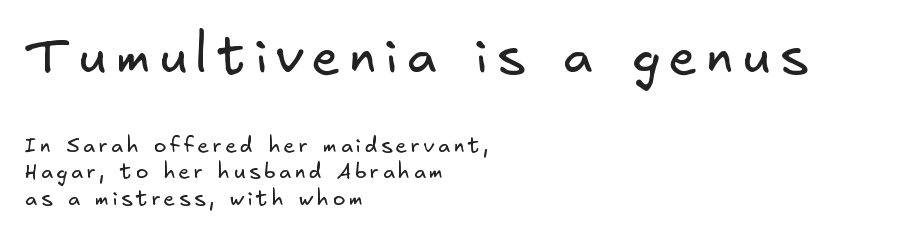
Q: Is the text bold? A: No.
Q: Is the typeface a serif or a sans-serif typeface? A: Sans-serif.
Q: Is the text underlined? A: No.
Q: How is the paragraph aligned? A: Left-aligned.
Q: Is the spacing between lines tight, normal or loose? A: Normal.
Q: Which block of text is set in a larger size, the first (top) or the second (bottom)? A: The first (top) one.
Q: Width (condensed, normal, or wide)? A: Normal.
Q: Stroke contrast? A: Low.
Q: x-height? A: Small.
